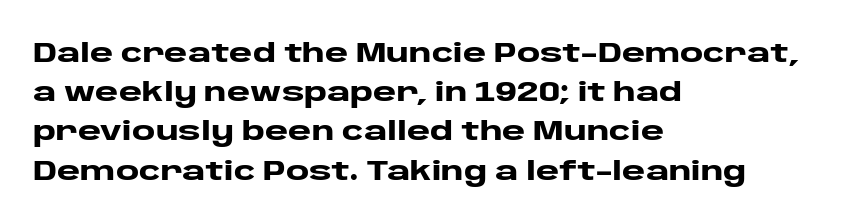
{"serif": "no", "italic": "no", "bold": "yes", "weight": "heavy", "width": "wide", "stroke_contrast": "low", "x_height": "large", "monospaced": "no", "underline": "no", "align": "left", "line_spacing": "normal", "line_spacing_ratio": 1.4, "letter_spacing": "normal", "letter_spacing_em": 0.0, "glyph_px": 28}
